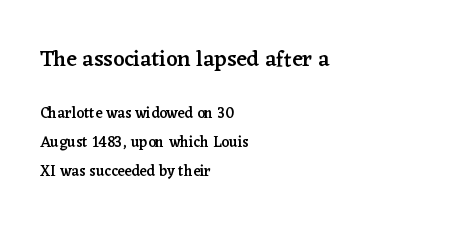
This sample trades compactness for vertical openness between lines. Top chunk: large. Bottom chunk: small. Nothing unusual about the tracking: characters are spaced as the font intends. The passage is arranged the way most books set body copy — flush left. Typesetter's note: demi weight, one step under bold.
